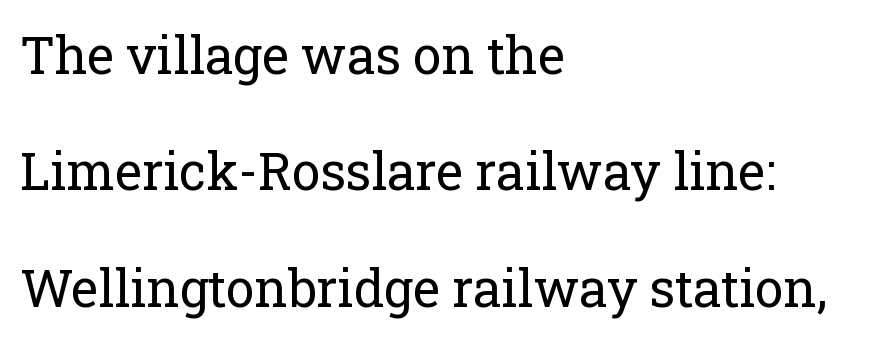
{"serif": "yes", "italic": "no", "bold": "no", "weight": "regular", "width": "normal", "stroke_contrast": "low", "x_height": "medium", "monospaced": "no", "underline": "no", "align": "left", "line_spacing": "loose", "line_spacing_ratio": 2.28, "letter_spacing": "normal", "letter_spacing_em": 0.0, "glyph_px": 51}
